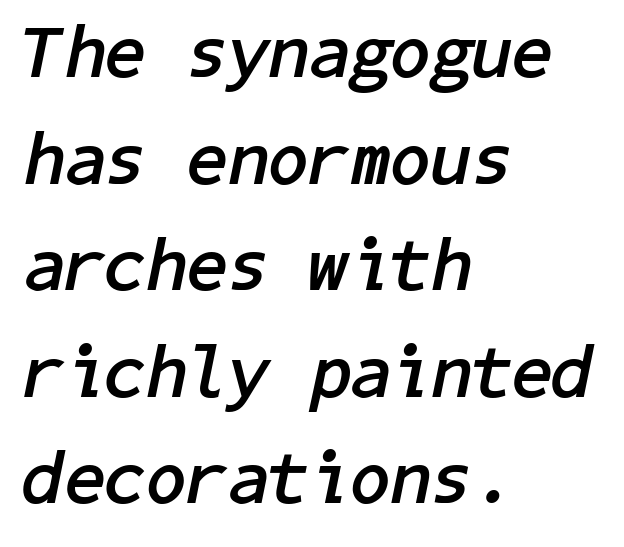
{"italic": "yes", "lean": "right", "slant_degrees": 11, "bold": "yes", "weight": "semibold", "width": "normal", "stroke_contrast": "low", "x_height": "medium", "underline": "no", "align": "left", "line_spacing": "normal", "line_spacing_ratio": 1.44, "letter_spacing": "normal", "letter_spacing_em": 0.0, "glyph_px": 74}
